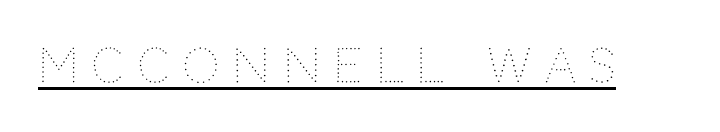
Weight class: somewhere from thin through regular. Substantial extra tracking has been applied to these lines. Beneath each row of characters lies a ruled line. Each letter keeps its own natural width here, so spacing adapts to shape. Notice how the stems are strictly vertical — no italics here.
